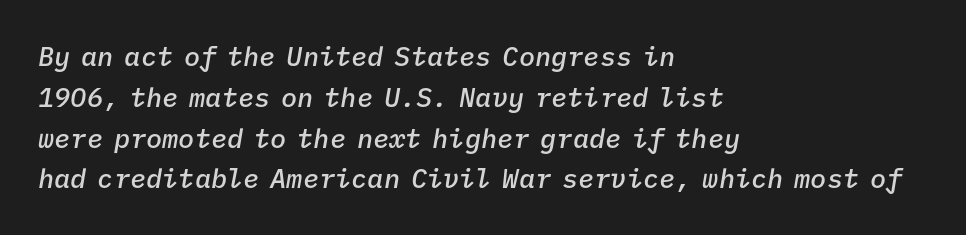
The glyphs are unaccompanied by any horizontal stroke below them. Students, observe: this is what conventionally led text looks like. Tracking here is standard; glyphs follow each other at the usual distance. Observe the lean: these are italic letterforms. The font is running at a semibold setting, under full bold.
